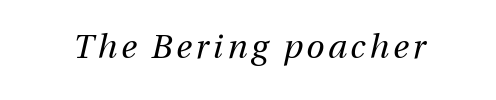
Q: Is the text bold? A: No.
Q: Is the text italic (slanted)? A: Yes, it leans right by about 13 degrees.
Q: Is the text underlined? A: No.
Q: Width (condensed, normal, or wide)? A: Normal.
Q: Stroke contrast? A: Medium.
Q: x-height? A: Medium.
Q: Monospaced? A: No.
